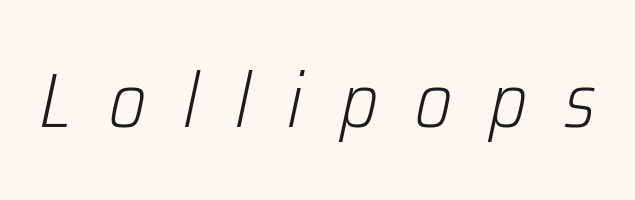
Q: Is the text bold? A: No.
Q: Is the text italic (slanted)? A: Yes, it leans right by about 12 degrees.
Q: Is the text underlined? A: No.
Q: Is the spacing between letters normal or unusually wide? A: Unusually wide.
Q: Width (condensed, normal, or wide)? A: Condensed.
Q: Stroke contrast? A: Low.
Q: x-height? A: Medium.
Q: Monospaced? A: No.
